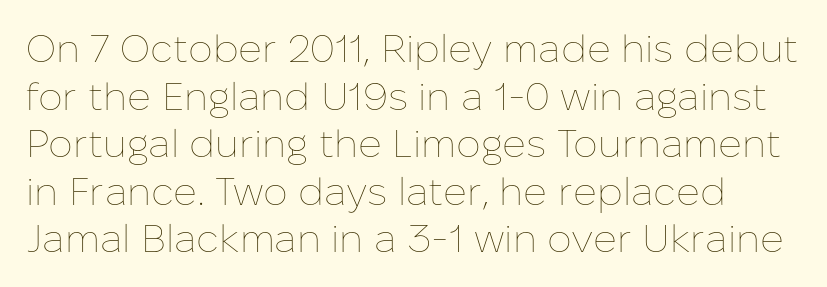
The string is rendered with underlining switched off. Spacing verdict: proportional, widths tailored to each character. What stands out about the letter spacing? Nothing — it is the standard amount. You can tell it's not italic because the verticals are truly vertical. Caption: face not bold, strokes unweighted.
